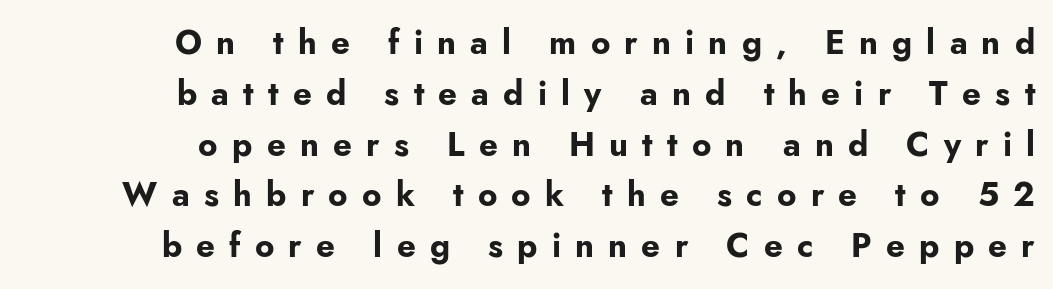
{"serif": "no", "italic": "no", "bold": "yes", "weight": "bold", "width": "normal", "stroke_contrast": "low", "x_height": "small", "monospaced": "no", "underline": "no", "align": "right", "line_spacing": "normal", "line_spacing_ratio": 1.54, "letter_spacing": "wide", "letter_spacing_em": 0.43, "glyph_px": 33}
